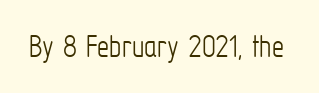
Tall strokes in this sample are plumb rather than angled. Observe the ordinary spacing: letters are neighbours, not strangers. The area under the type is left untouched. Nothing heavy about these letters — not bold at all.
